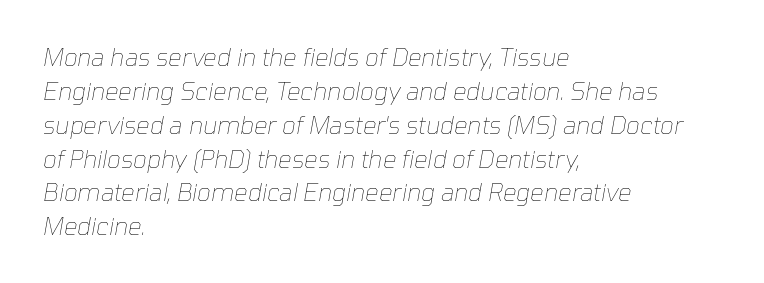
The image shows 24 px text type, italic (leaning right); set left-aligned, normal line spacing (1.41x), normal letter spacing, not underlined.
